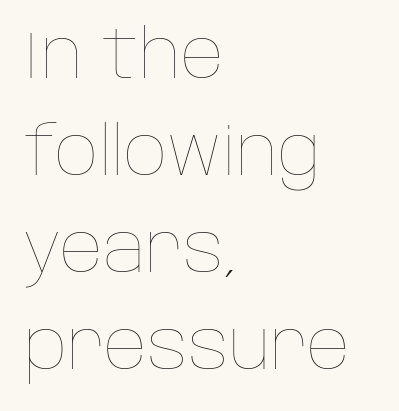
The foot of each line stays bare and open. Is this a fixed-width face? No — the glyphs have proportional, varying widths. Is the letter spacing exaggerated? No — it looks like the ordinary default. Quick note: not italic, upright.
